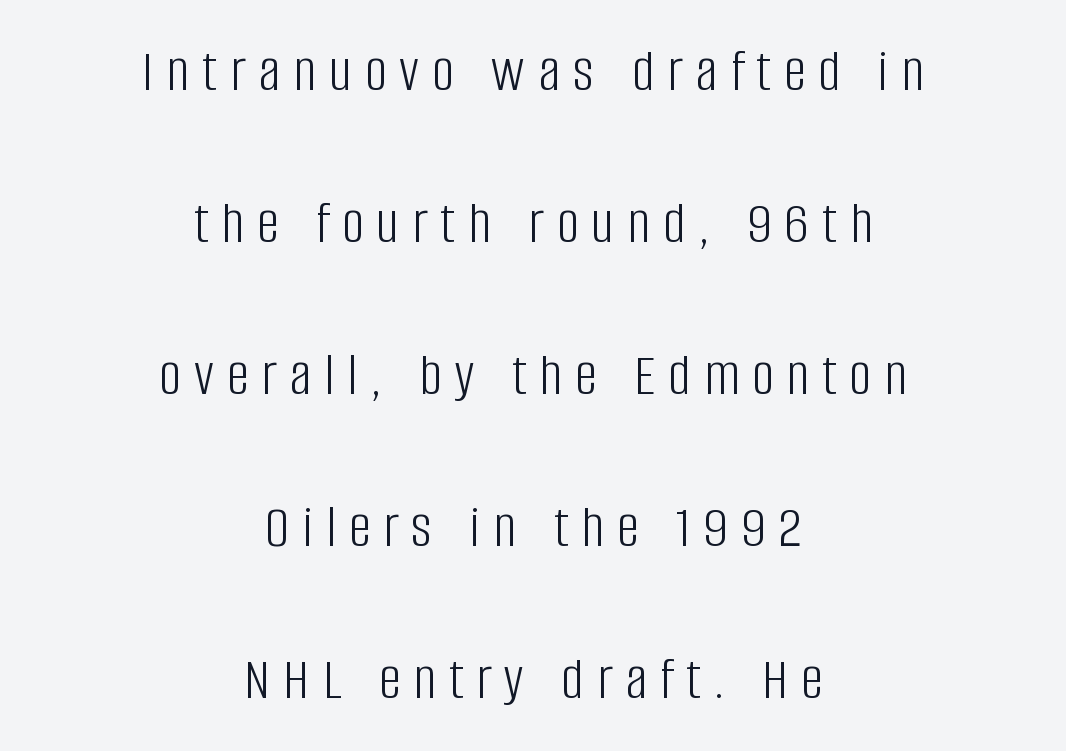
One glance says open: line gaps are wider than usual. Caption: face not bold, strokes unweighted. The axis of the letterforms is exactly vertical. Do the characters align in a grid? No, the font is proportional. The space directly below the letters is spotless. Note: no serifs on the glyphs.
